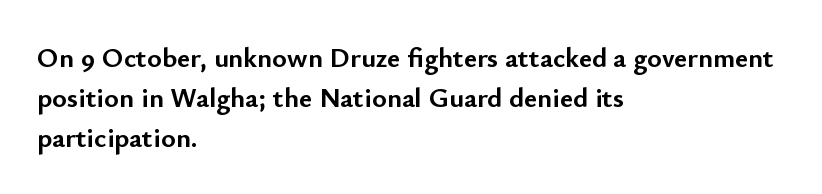
The image shows 28 px semibold sans-serif type, upright; set left-aligned, normal line spacing (1.43x), normal letter spacing, not underlined; low stroke contrast and a small x-height.
